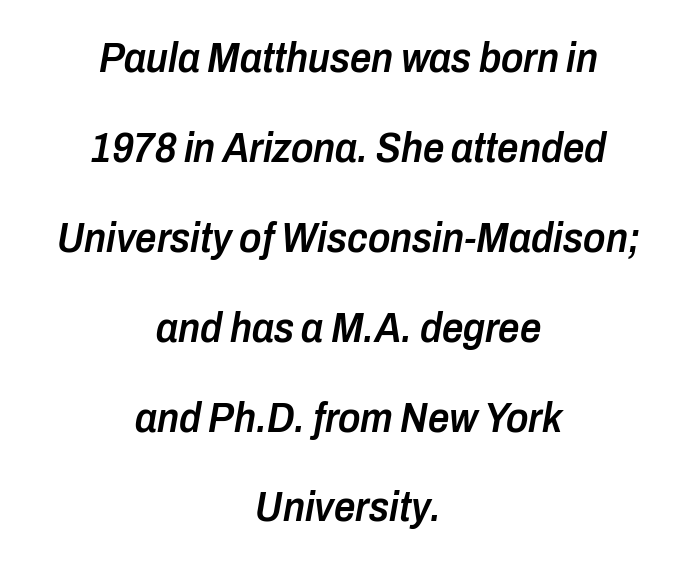
Q: Is the text bold? A: Semi-bold.
Q: Is the text italic (slanted)? A: Yes, it leans right by about 10 degrees.
Q: Is the text underlined? A: No.
Q: How is the paragraph aligned? A: Centered.
Q: Is the spacing between letters normal or unusually wide? A: Normal.
Q: Is the spacing between lines tight, normal or loose? A: Loose.
Q: Width (condensed, normal, or wide)? A: Condensed.
Q: Stroke contrast? A: Low.
Q: x-height? A: Medium.
Q: Monospaced? A: No.
